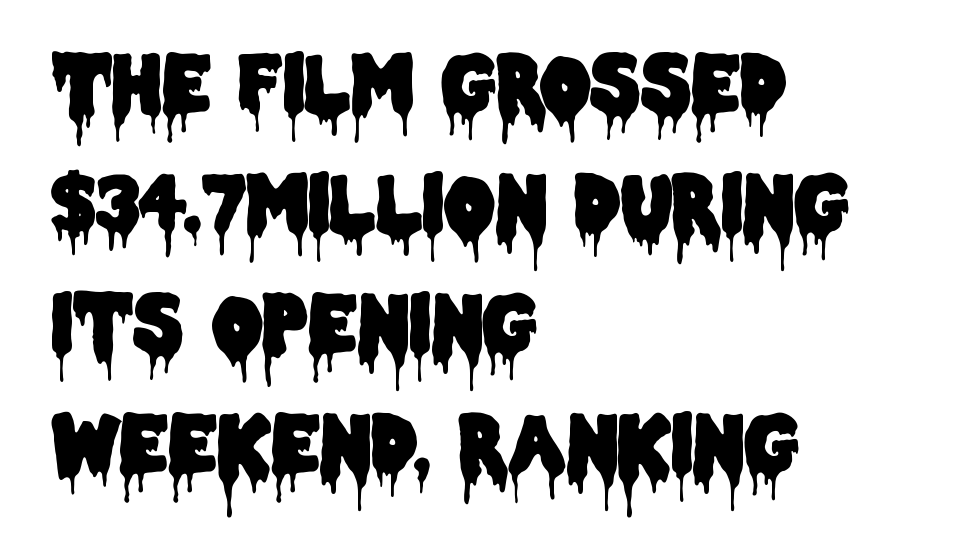
The string is rendered with underlining switched off. Each word holds together tightly as a unit, with standard inter-letter gaps. Horizontal bands of white between lines are of average thickness. This sample uses a sans-serif face. The rendering uses natural spacing where letterforms have individual widths. The rendering anchors every line to the left-hand side.
